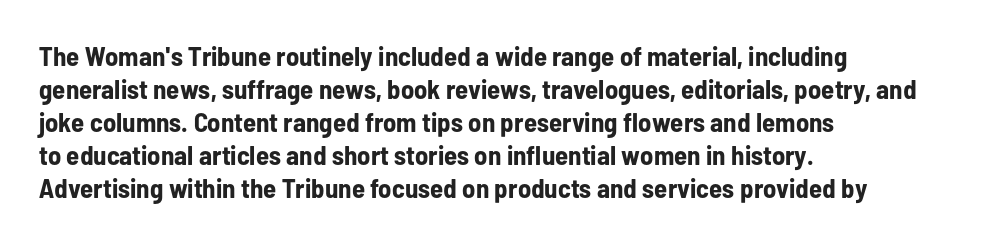
The image shows 27 px bold type, upright; set left-aligned, line spacing 1.22x, normal letter spacing, not underlined.
